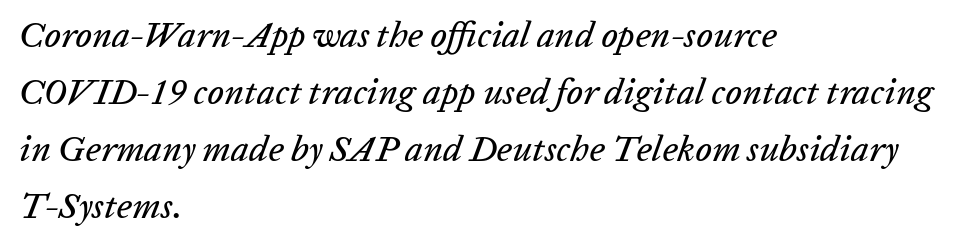
The image shows 36 px text type, italic (leaning right); set left-aligned, normal line spacing (1.58x), normal letter spacing, not underlined; low stroke contrast and a medium x-height.
